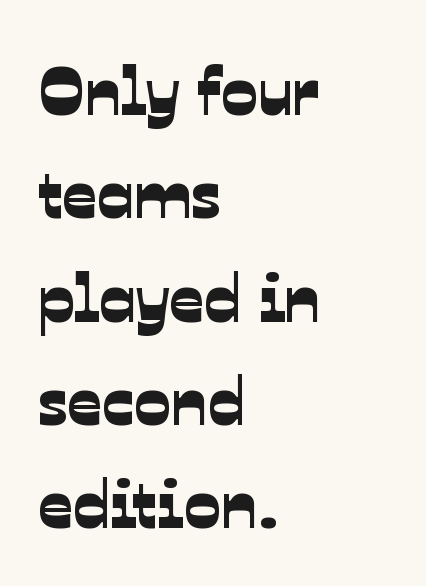
The image shows 68 px sans-serif type; set left-aligned, normal line spacing (1.52x), normal letter spacing, not underlined; low stroke contrast and a medium x-height.
